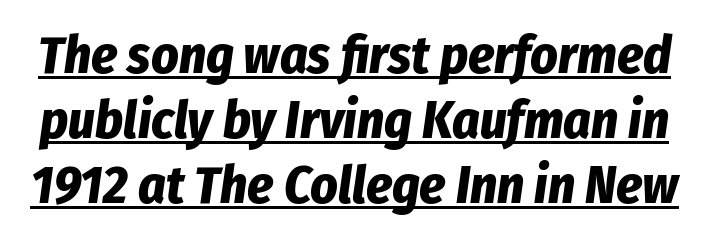
Q: Is the text bold? A: Yes.
Q: Is the text italic (slanted)? A: Yes, it leans right by about 8 degrees.
Q: Is the text underlined? A: Yes.
Q: Is the spacing between letters normal or unusually wide? A: Normal.
Q: Width (condensed, normal, or wide)? A: Condensed.
Q: Stroke contrast? A: Low.
Q: x-height? A: Medium.
Q: Monospaced? A: No.
